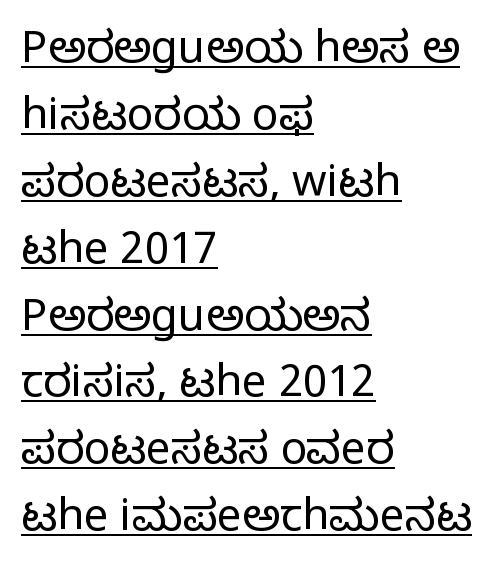
Q: Is the text bold? A: No.
Q: Is the text italic (slanted)? A: No, it is upright.
Q: Is the typeface a serif or a sans-serif typeface? A: Sans-serif.
Q: Is the text underlined? A: Yes.
Q: How is the paragraph aligned? A: Left-aligned.
Q: Is the spacing between letters normal or unusually wide? A: Normal.
Q: Is the spacing between lines tight, normal or loose? A: Normal.
Q: Width (condensed, normal, or wide)? A: Normal.
Q: Stroke contrast? A: Low.
Q: x-height? A: Medium.
Q: Monospaced? A: No.
